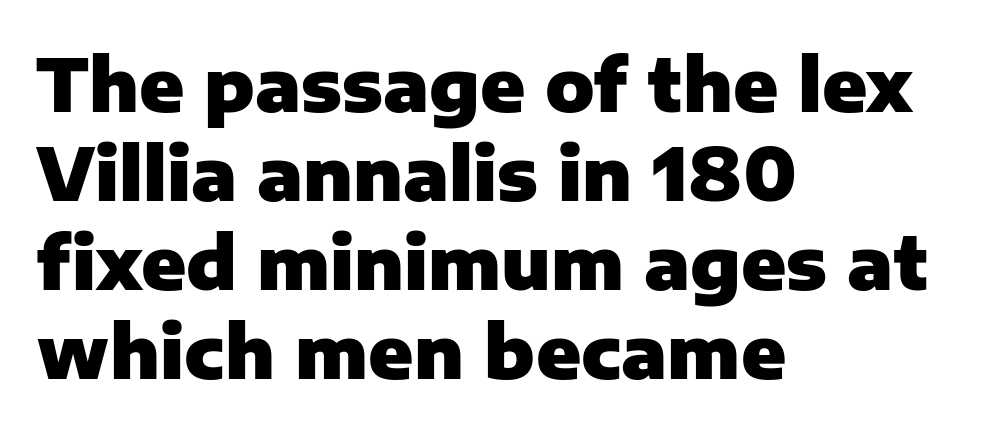
{"serif": "no", "italic": "no", "bold": "yes", "weight": "heavy", "width": "normal", "stroke_contrast": "low", "x_height": "medium", "monospaced": "no", "underline": "no", "align": "left", "line_spacing_ratio": 1.22, "letter_spacing": "normal", "letter_spacing_em": 0.0, "glyph_px": 73}
